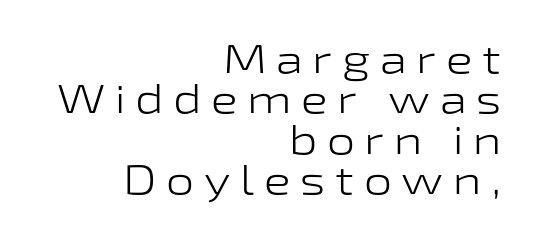
{"serif": "no", "italic": "no", "bold": "no", "weight": "light", "width": "wide", "stroke_contrast": "low", "x_height": "medium", "monospaced": "no", "underline": "no", "align": "right", "line_spacing": "tight", "line_spacing_ratio": 1.01, "letter_spacing": "wide", "letter_spacing_em": 0.24, "glyph_px": 40}
